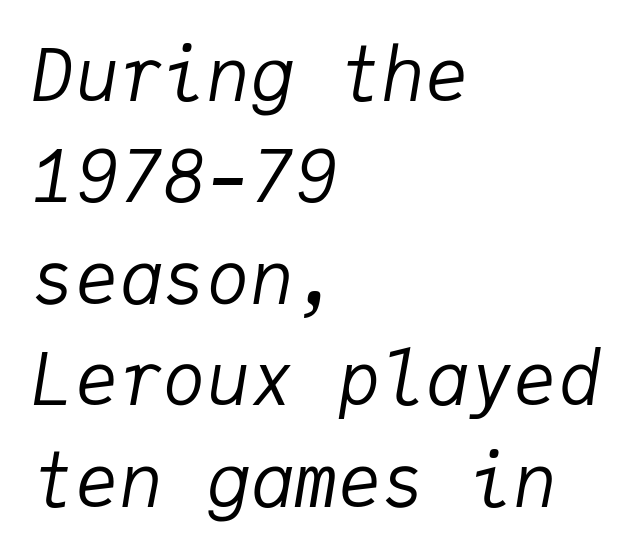
The image shows 73 px regular-weight type, italic (leaning right), monospaced; set left-aligned, normal line spacing (1.39x), normal letter spacing, not underlined; low stroke contrast and a medium x-height.
